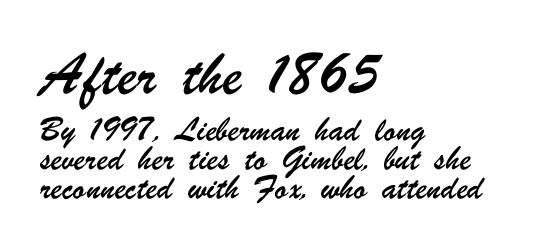
The image shows 26 px text type; set left-aligned, loose line spacing (1.91x), normal letter spacing, not underlined; the first (top) block is 1.73x larger.
